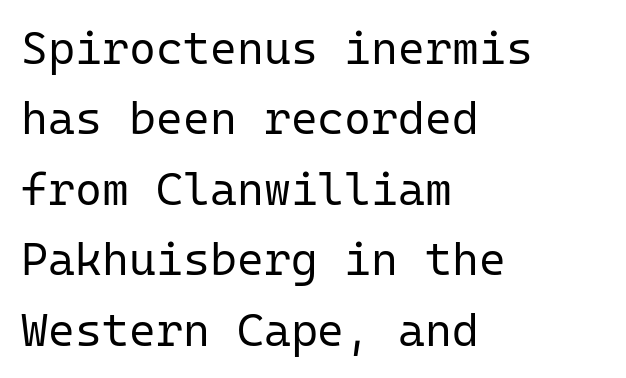
The rendering keeps characters at their native spacing. The font is comparable to plain body text, perhaps lighter. The space between consecutive lines is moderate. Where is the straight margin? On the left. The axis of the letterforms is exactly vertical. The string is rendered with underlining switched off.
